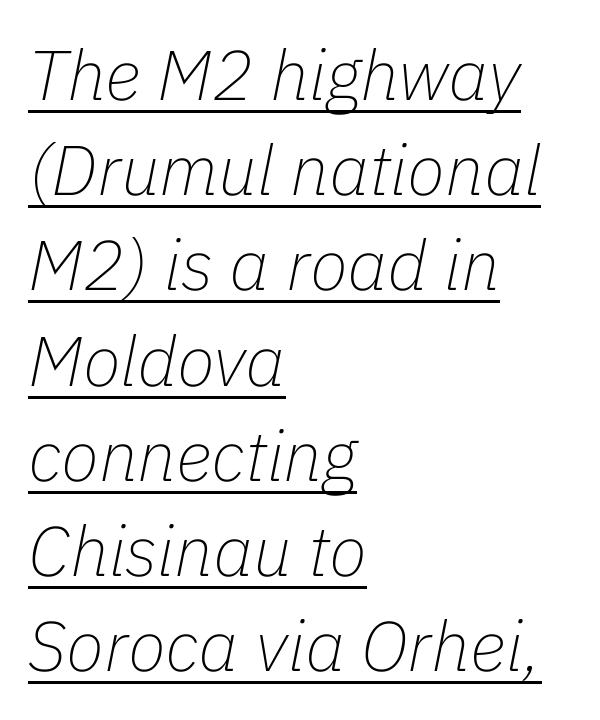
Where is the straight margin? On the left. Character widths vary here, with narrow letters taking less room than wide ones. Ink coverage per letter is moderate at most. A baseline rule has been typeset under these characters. Reading down the column, the eye jumps a familiar distance to each next line. Short note: letters normally spaced.
